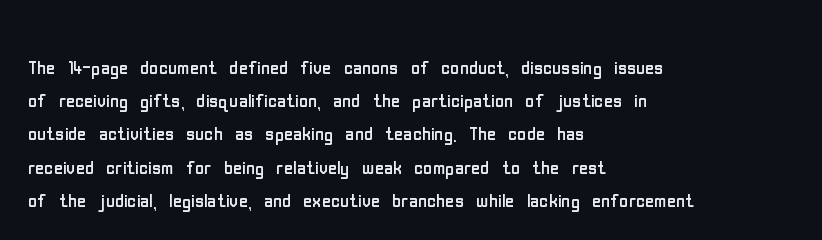
The image shows 25 px text type, upright; set left-aligned, normal line spacing (1.33x), normal letter spacing, not underlined.
